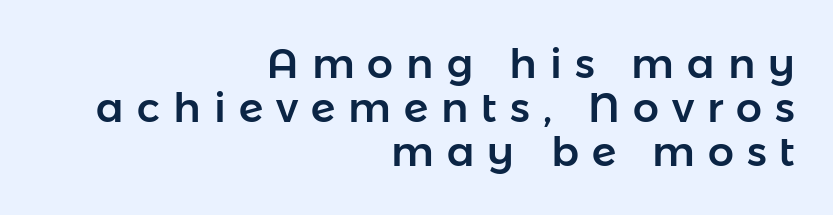
Which margin do the lines hug? The right one — the left edge is uneven. Nope, no serifs anywhere on these letters. Character widths vary here, with narrow letters taking less room than wide ones. You could barely slide anything between these rows.
